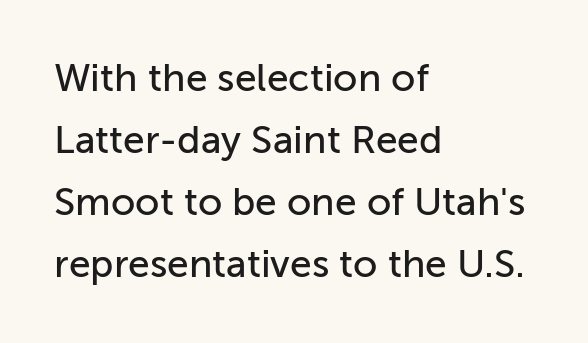
Q: Is the text italic (slanted)? A: No, it is upright.
Q: Is the typeface a serif or a sans-serif typeface? A: Sans-serif.
Q: Is the text underlined? A: No.
Q: How is the paragraph aligned? A: Left-aligned.
Q: Is the spacing between letters normal or unusually wide? A: Normal.
Q: Is the spacing between lines tight, normal or loose? A: Normal.
Q: Width (condensed, normal, or wide)? A: Normal.
Q: Stroke contrast? A: Low.
Q: x-height? A: Medium.
Q: Monospaced? A: No.
